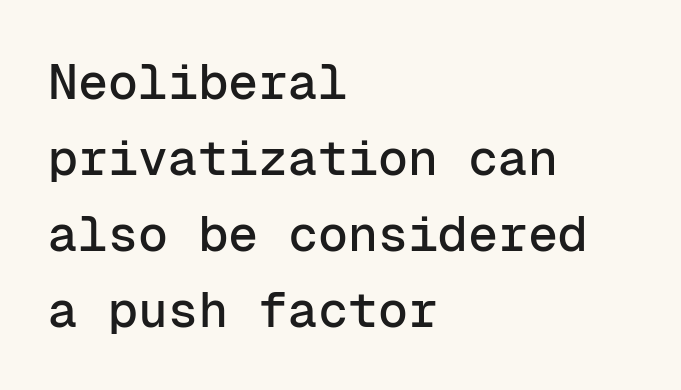
Q: Is the text italic (slanted)? A: No, it is upright.
Q: Is the typeface a serif or a sans-serif typeface? A: Sans-serif.
Q: Is the text underlined? A: No.
Q: How is the paragraph aligned? A: Left-aligned.
Q: Is the spacing between letters normal or unusually wide? A: Normal.
Q: Is the spacing between lines tight, normal or loose? A: Normal.
Q: Width (condensed, normal, or wide)? A: Normal.
Q: Stroke contrast? A: Low.
Q: x-height? A: Medium.
Q: Monospaced? A: Yes.
